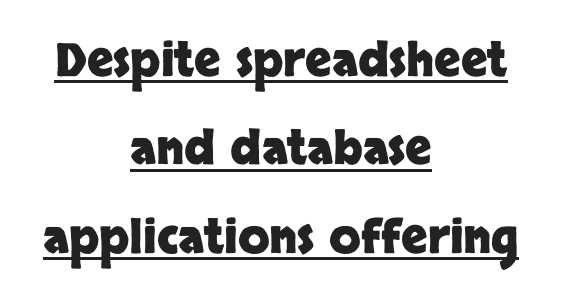
{"serif": "no", "italic": "no", "bold": "yes", "weight": "heavy", "width": "normal", "stroke_contrast": "low", "x_height": "large", "monospaced": "no", "underline": "yes", "align": "center", "line_spacing": "loose", "line_spacing_ratio": 1.92, "letter_spacing": "normal", "letter_spacing_em": 0.0, "glyph_px": 46}
